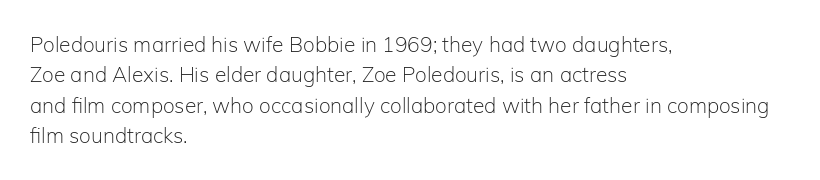
{"italic": "no", "bold": "no", "underline": "no", "align": "left", "line_spacing": "normal", "line_spacing_ratio": 1.45, "letter_spacing": "normal", "letter_spacing_em": 0.0, "glyph_px": 21}
